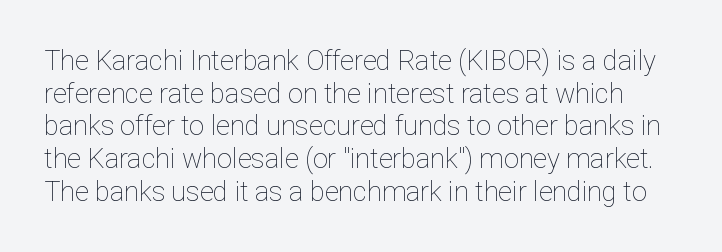
{"italic": "no", "bold": "no", "underline": "no", "line_spacing_ratio": 1.21, "letter_spacing": "normal", "letter_spacing_em": 0.0, "glyph_px": 27}
